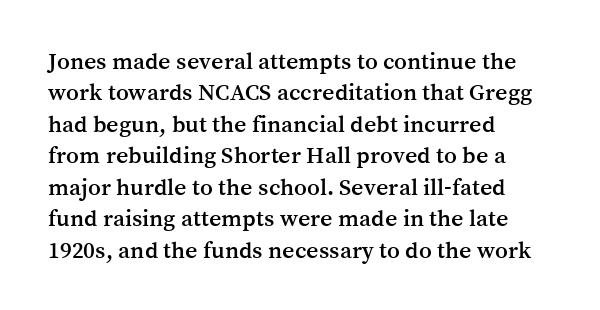
Q: Is the text italic (slanted)? A: No, it is upright.
Q: Is the text underlined? A: No.
Q: How is the paragraph aligned? A: Left-aligned.
Q: Is the spacing between letters normal or unusually wide? A: Normal.
Q: Is the spacing between lines tight, normal or loose? A: Normal.
